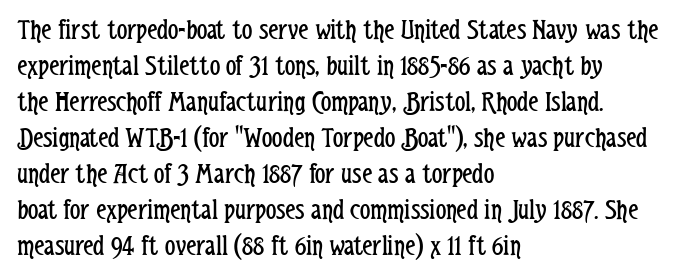
The image shows 29 px regular-weight, condensed sans-serif type, upright; set left-aligned, line spacing 1.24x, normal letter spacing, not underlined; low stroke contrast and a medium x-height.
